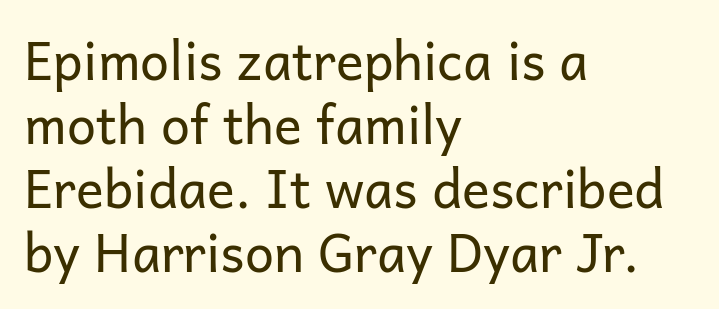
The image shows 52 px regular-weight sans-serif type, upright; set left-aligned, line spacing 1.23x, normal letter spacing, not underlined; low stroke contrast and a medium x-height.
